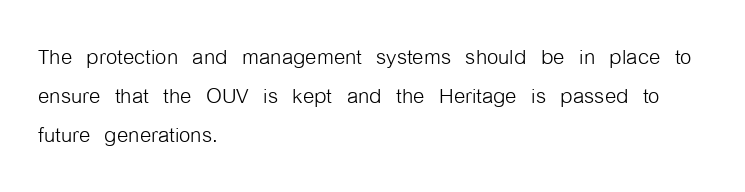
Q: Is the text bold? A: No.
Q: Is the text italic (slanted)? A: No, it is upright.
Q: Is the typeface a serif or a sans-serif typeface? A: Sans-serif.
Q: Is the text underlined? A: No.
Q: How is the paragraph aligned? A: Left-aligned.
Q: Is the spacing between letters normal or unusually wide? A: Normal.
Q: Is the spacing between lines tight, normal or loose? A: Normal.
Q: Width (condensed, normal, or wide)? A: Condensed.
Q: Stroke contrast? A: Low.
Q: x-height? A: Medium.
Q: Monospaced? A: No.
